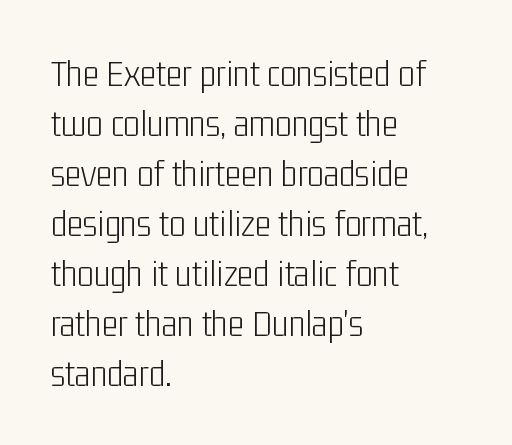
Nope, not italic — everything's standing straight. In terms of letterspacing, this is plain default setting. No letter is thick-stroked: the sample isn't bold. Examine the stroke ends and you'll find no serifs.
